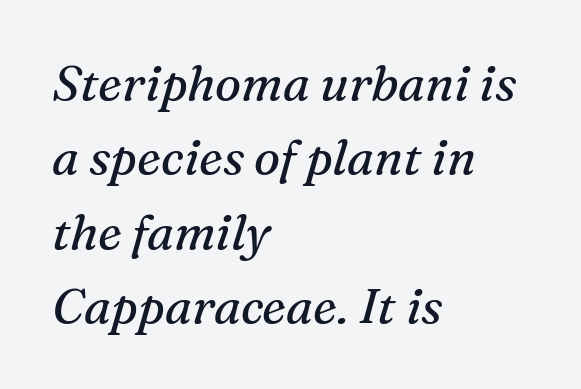
Q: Is the text bold? A: No.
Q: Is the text italic (slanted)? A: Yes, it leans right by about 16 degrees.
Q: Is the typeface a serif or a sans-serif typeface? A: Serif.
Q: Is the text underlined? A: No.
Q: How is the paragraph aligned? A: Left-aligned.
Q: Is the spacing between letters normal or unusually wide? A: Normal.
Q: Is the spacing between lines tight, normal or loose? A: Normal.
Q: Width (condensed, normal, or wide)? A: Normal.
Q: Stroke contrast? A: Medium.
Q: x-height? A: Medium.
Q: Monospaced? A: No.
